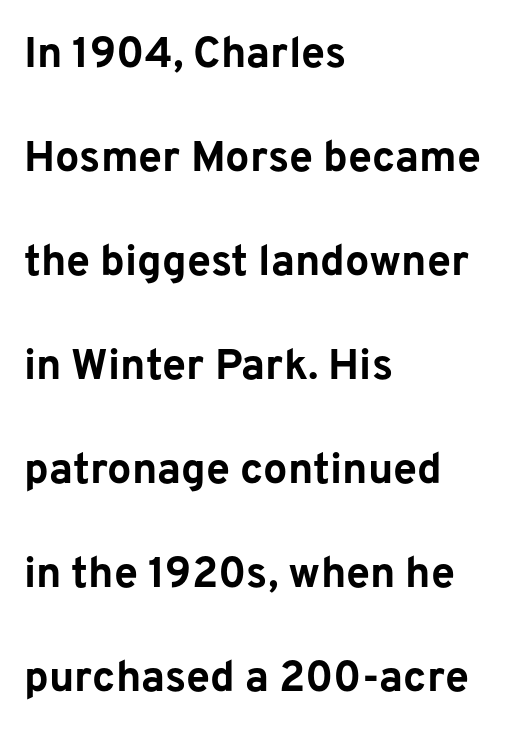
In terms of leading, this rendering errs on the spacious side. Underline: absent. Chunky letters — that's bold for sure. Left-aligned paragraph, ragged on the right.
